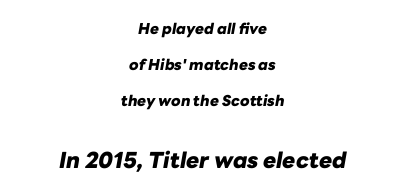
Q: Is the text bold? A: Yes.
Q: Is the text italic (slanted)? A: Yes, it leans right by about 10 degrees.
Q: Is the text underlined? A: No.
Q: How is the paragraph aligned? A: Centered.
Q: Is the spacing between letters normal or unusually wide? A: Normal.
Q: Is the spacing between lines tight, normal or loose? A: Loose.
Q: Which block of text is set in a larger size, the first (top) or the second (bottom)? A: The second (bottom) one.
